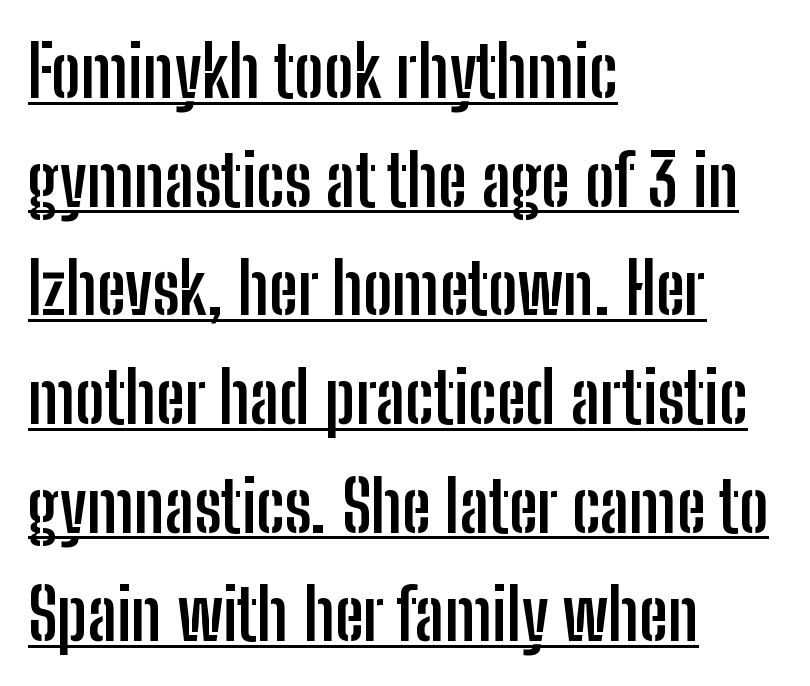
The rendered words wear a rule along their underside. Caption: standard tracking, unaltered. Heft: maximum for text — a bold. Every row of glyphs begins at an identical x-position on the left. If you drew a line through each stem, it would be perfectly vertical. Look at the bottom of the vertical strokes: they stop flat, with no serifs.
